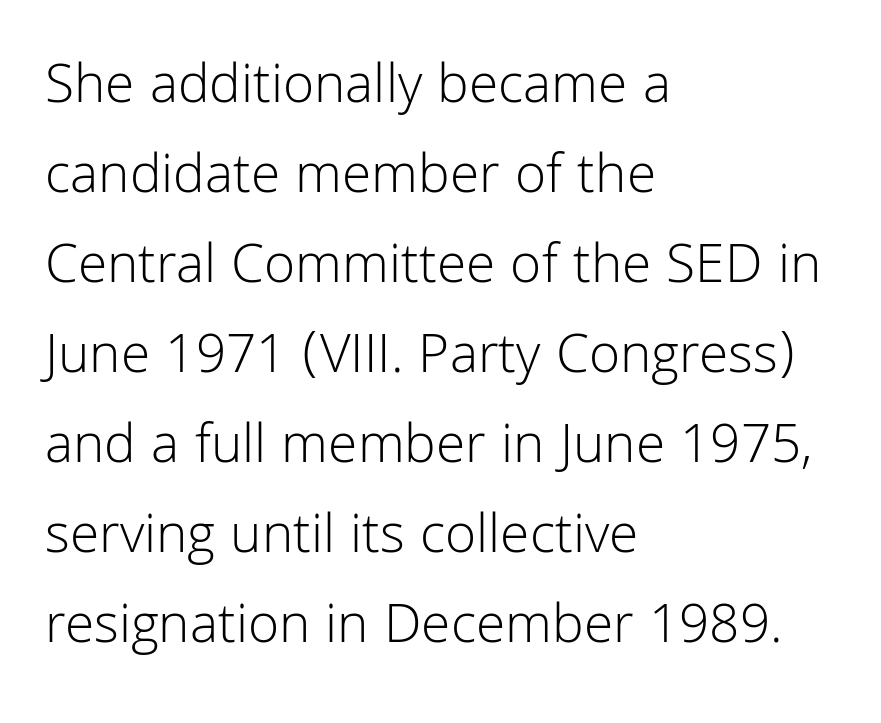
The image shows 57 px light sans-serif type, upright; set left-aligned, normal line spacing (1.58x), normal letter spacing, not underlined; low stroke contrast and a medium x-height.
